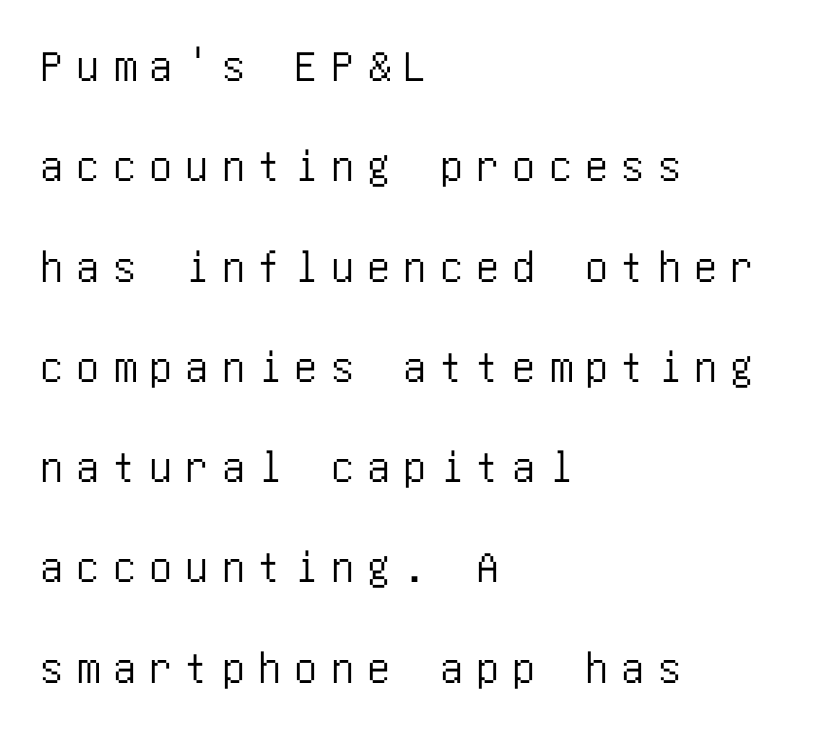
{"serif": "no", "italic": "no", "width": "condensed", "stroke_contrast": "low", "x_height": "large", "underline": "no", "align": "left", "line_spacing": "loose", "line_spacing_ratio": 2.18, "letter_spacing": "wide", "letter_spacing_em": 0.29, "glyph_px": 46}
